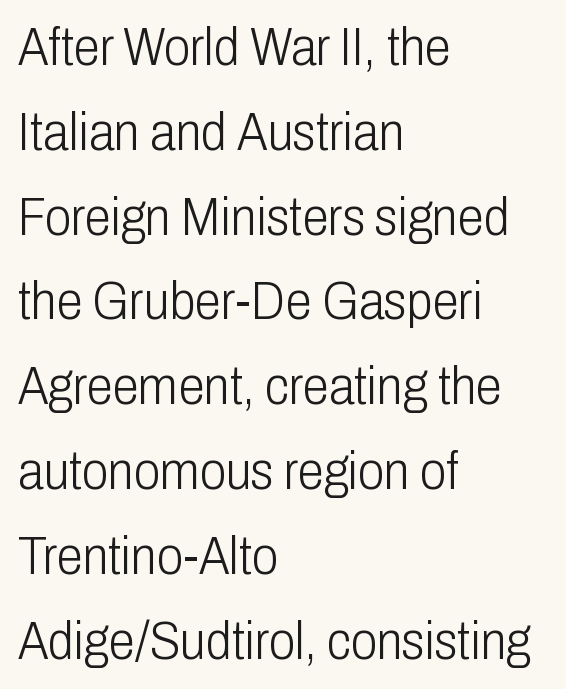
{"serif": "no", "italic": "no", "bold": "no", "weight": "light", "width": "condensed", "stroke_contrast": "low", "x_height": "medium", "monospaced": "no", "underline": "no", "align": "left", "line_spacing": "normal", "line_spacing_ratio": 1.6, "letter_spacing": "normal", "letter_spacing_em": 0.0, "glyph_px": 53}
